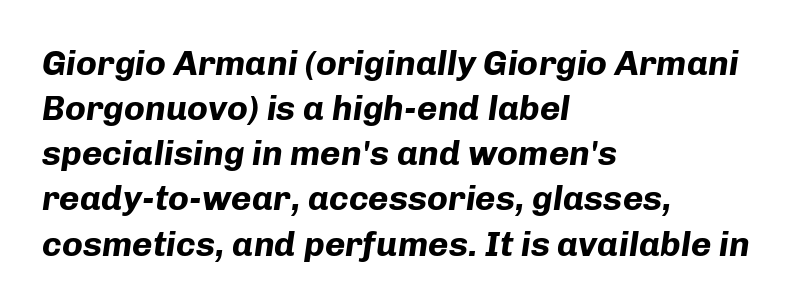
Q: Is the text bold? A: Yes.
Q: Is the text italic (slanted)? A: Yes, it leans right by about 8 degrees.
Q: Is the text underlined? A: No.
Q: How is the paragraph aligned? A: Left-aligned.
Q: Is the spacing between letters normal or unusually wide? A: Normal.
Q: Is the spacing between lines tight, normal or loose? A: Normal.
Q: Width (condensed, normal, or wide)? A: Normal.
Q: Stroke contrast? A: Low.
Q: x-height? A: Medium.
Q: Monospaced? A: No.
